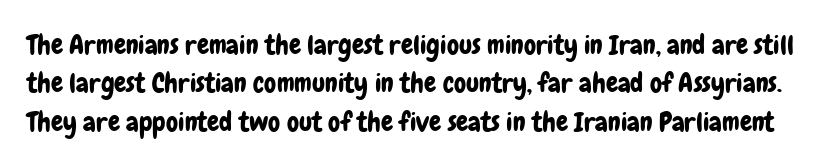
The image shows 27 px text type, upright; set normal line spacing (1.42x), normal letter spacing, not underlined.
